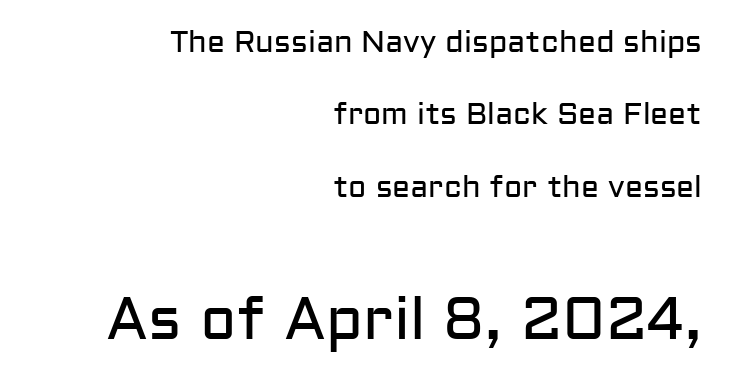
{"serif": "no", "italic": "no", "bold": "no", "weight": "regular", "width": "normal", "stroke_contrast": "low", "x_height": "medium", "monospaced": "no", "underline": "no", "align": "right", "line_spacing": "loose", "line_spacing_ratio": 2.41, "letter_spacing": "normal", "letter_spacing_em": 0.0, "larger_block": "second", "size_ratio": 2.0, "glyph_px": 60}
